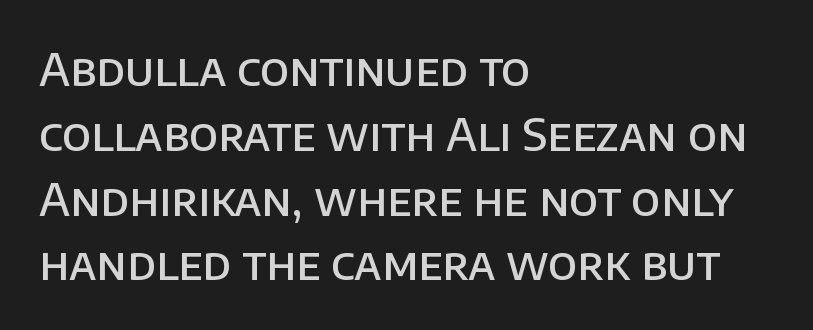
Q: Is the text bold? A: Semi-bold.
Q: Is the text italic (slanted)? A: No, it is upright.
Q: Is the typeface a serif or a sans-serif typeface? A: Sans-serif.
Q: Is the text underlined? A: No.
Q: How is the paragraph aligned? A: Left-aligned.
Q: Is the spacing between letters normal or unusually wide? A: Normal.
Q: Is the spacing between lines tight, normal or loose? A: Normal.
Q: Width (condensed, normal, or wide)? A: Normal.
Q: Stroke contrast? A: Low.
Q: x-height? A: Large.
Q: Monospaced? A: No.
